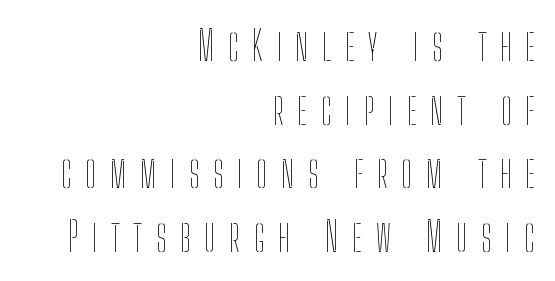
The image shows 41 px thin, condensed type, upright; set right-aligned, normal line spacing (1.55x), unusually wide letter spacing (+0.33 em), not underlined; low stroke contrast and a medium x-height.
